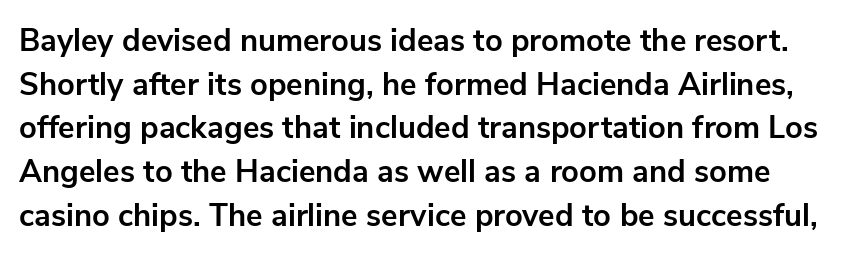
Character widths vary here, with narrow letters taking less room than wide ones. Standard letterfit; no display-style spreading of the glyphs. Style check: upright. The passage shown is typeset with a sans-serif family. Evenly set lines give the paragraph a standard silhouette.
